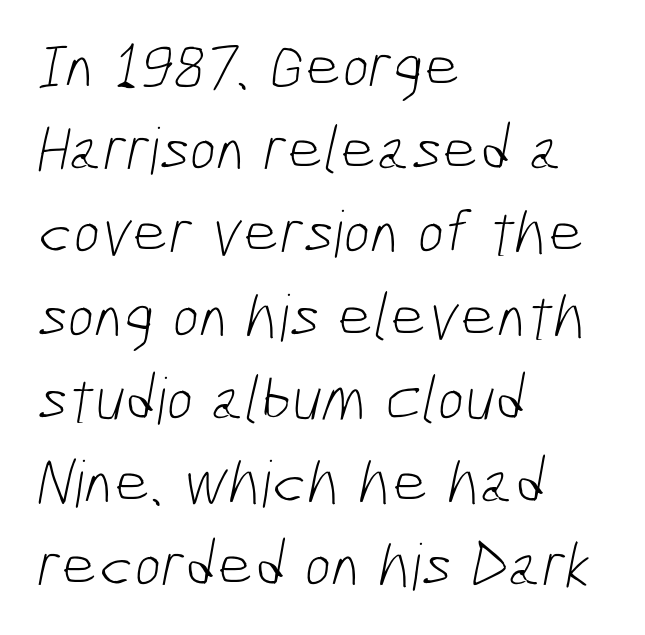
The text block is weighted toward the left margin, trailing off unevenly rightward. You could not count columns in this text — the font is proportionally spaced. Each row of text sits above clean, open space. Stroke mass is kept to a normal reading level or below.
